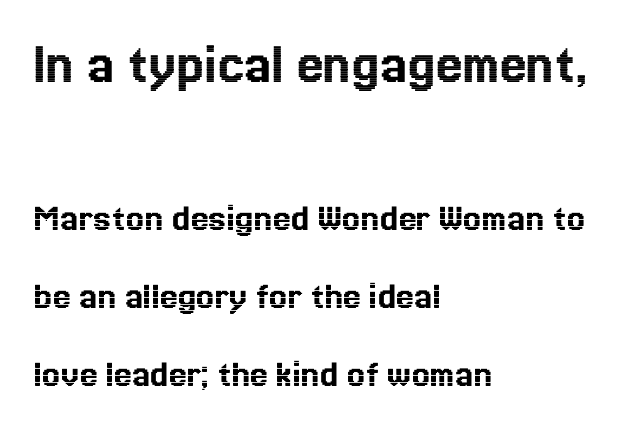
The image shows 60 px text type, upright; set left-aligned, loose line spacing (1.94x), normal letter spacing, not underlined; the first (top) block is 1.5x larger; a medium x-height.
